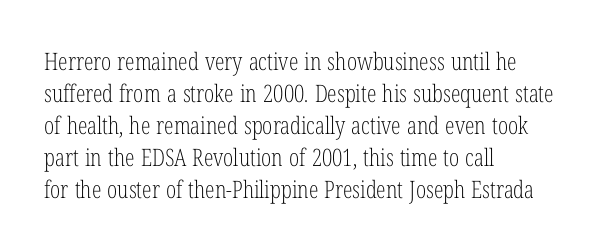
The image shows 24 px text type, upright; set left-aligned, normal line spacing (1.33x), normal letter spacing, not underlined.
